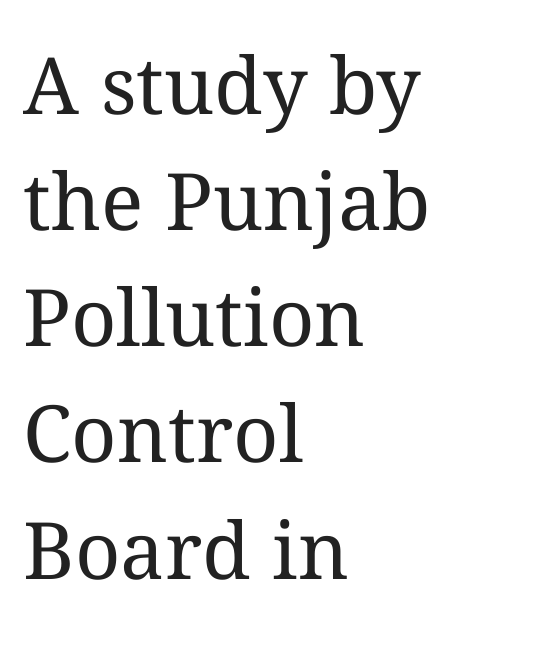
The image shows 79 px regular-weight type, upright; set left-aligned, normal line spacing (1.47x), normal letter spacing, not underlined; medium stroke contrast and a medium x-height.
